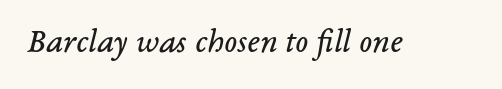
Spacing between characters is what you'd get straight out of the box. Type style note: has serifs. Bare-footed words on every line. Ink coverage per letter is moderate at most. Italic: yes, the glyphs are oblique. Here the designer chose a conventional face with non-uniform glyph widths.
